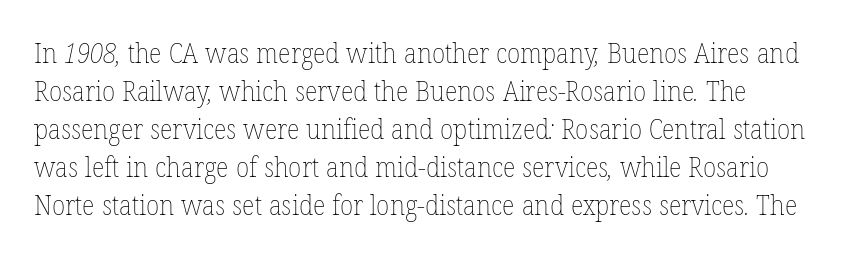
Q: Is the text bold? A: No.
Q: Is the text underlined? A: No.
Q: Is the spacing between letters normal or unusually wide? A: Normal.
Q: Is the spacing between lines tight, normal or loose? A: Normal.
